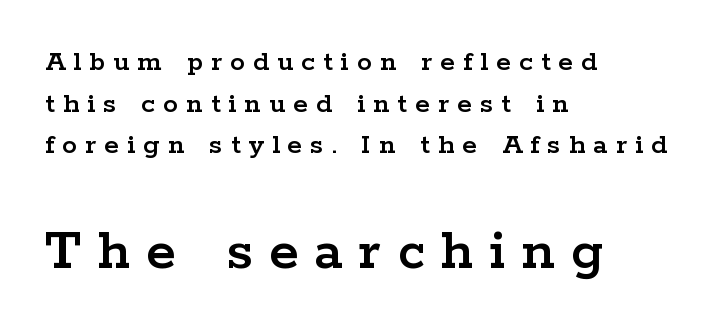
Observe the wide spacing: letters keep a clear distance from each other. No italicization has been applied; the sample stays upright. Horizontal bands of white between lines are of average thickness. Here the designer chose a conventional face with non-uniform glyph widths. One-word summary of the alignment: left.
